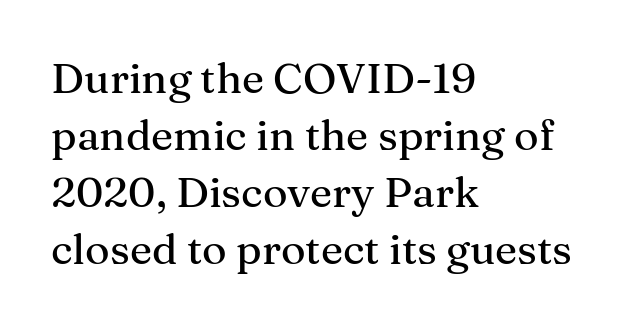
Check under the words: just untouched page. Evenly set lines give the paragraph a standard silhouette. Is this a fixed-width face? No — the glyphs have proportional, varying widths. Teacher's note: observe the even left margin — that is flush-left alignment. You can tell from the footed stems that serif type was used. Default kerning and tracking; the words read as compact shapes.
